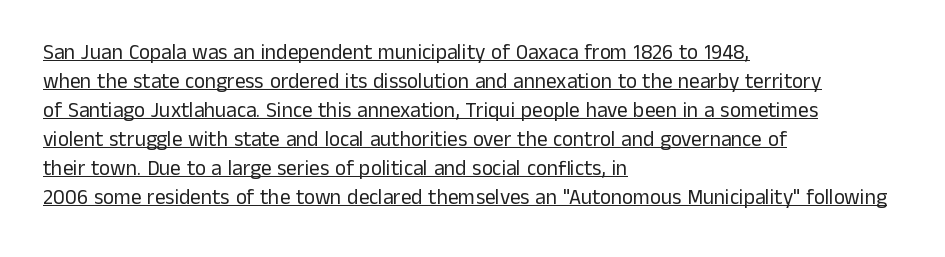
Q: Is the text bold? A: No.
Q: Is the text italic (slanted)? A: No, it is upright.
Q: Is the text underlined? A: Yes.
Q: How is the paragraph aligned? A: Left-aligned.
Q: Is the spacing between letters normal or unusually wide? A: Normal.
Q: Is the spacing between lines tight, normal or loose? A: Normal.
